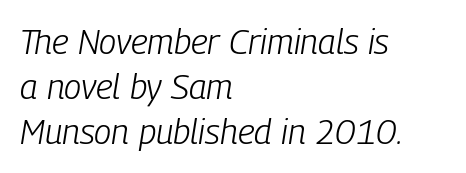
The image shows 35 px light, condensed type, italic (leaning right); set left-aligned, normal line spacing (1.29x), normal letter spacing, not underlined; low stroke contrast and a medium x-height.
